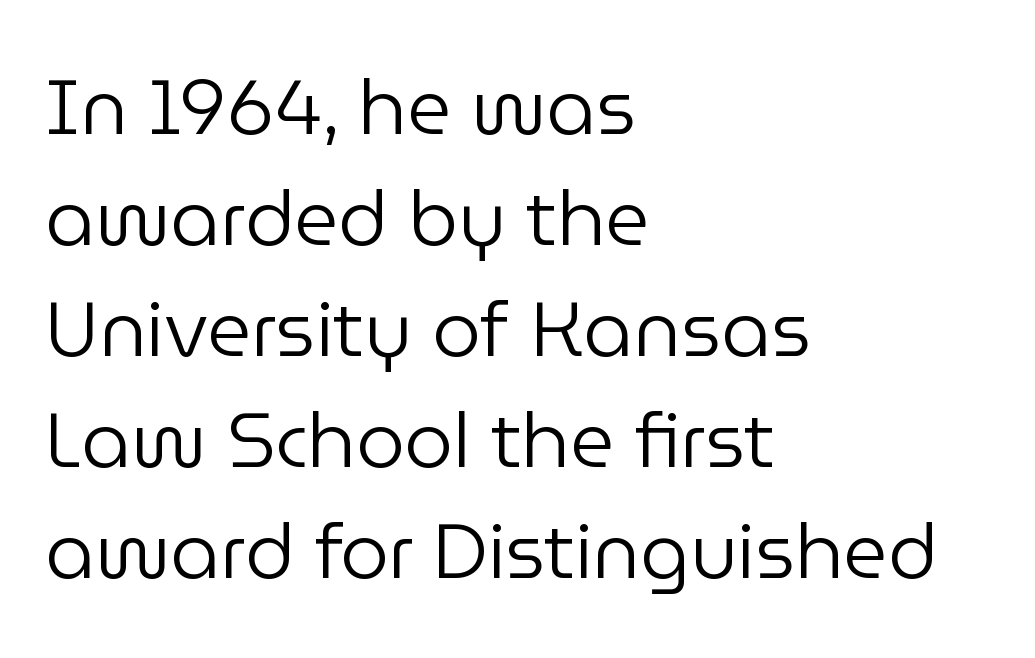
One-word summary of the alignment: left. Each word holds together tightly as a unit, with standard inter-letter gaps. Every stem runs plumb, perpendicular to the baseline. Note: no serifs on the glyphs. Each letter keeps its own natural width here, so spacing adapts to shape.
